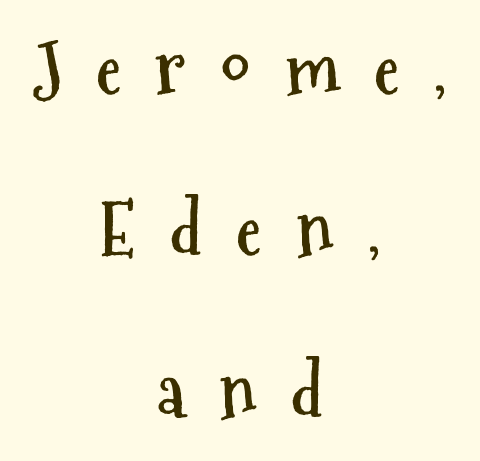
{"serif": "no", "italic": "no", "bold": "yes", "weight": "semibold", "width": "condensed", "stroke_contrast": "medium", "x_height": "medium", "monospaced": "no", "underline": "no", "align": "center", "line_spacing": "loose", "line_spacing_ratio": 2.21, "letter_spacing": "wide", "letter_spacing_em": 0.47, "glyph_px": 73}
